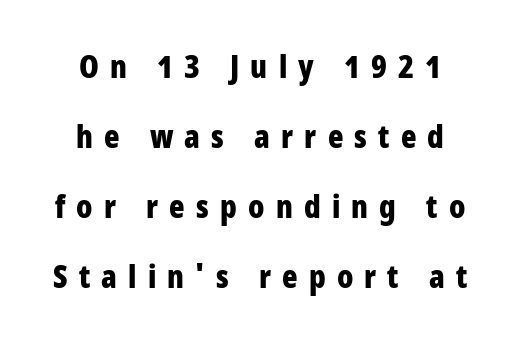
Q: Is the text bold? A: Yes.
Q: Is the text italic (slanted)? A: No, it is upright.
Q: Is the typeface a serif or a sans-serif typeface? A: Sans-serif.
Q: Is the text underlined? A: No.
Q: Is the spacing between letters normal or unusually wide? A: Unusually wide.
Q: Is the spacing between lines tight, normal or loose? A: Loose.
Q: Width (condensed, normal, or wide)? A: Condensed.
Q: Stroke contrast? A: Low.
Q: x-height? A: Large.
Q: Monospaced? A: No.
